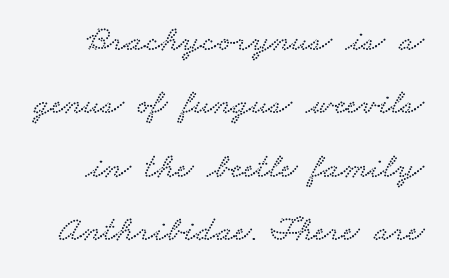
The zone under the glyphs is completely vacant. A typesetter would call this zero additional tracking. This sample has the flowing, uneven cadence of proportional lettering. In terms of letterform style, serifs are clearly present. Where is the straight margin? On the right.
